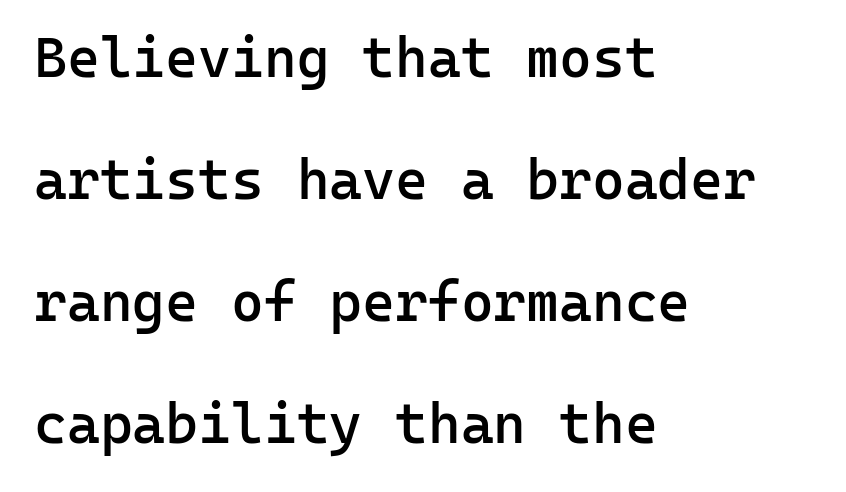
Visually the block forms a straight wall on the left and a jagged coastline on the right. Unlike italic type, these characters show no tilt at all. Set as a demibold, roughly 600 on the weight scale. The foot of each line stays bare and open. Is there much room between lines? Yes — plenty of vertical air separates them.
